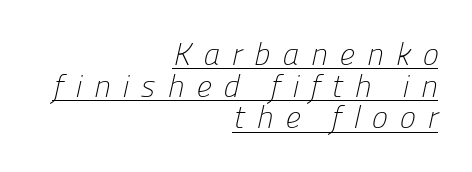
The rendering uses natural spacing where letterforms have individual widths. Looks like someone drew a line under every word here. The strokes carry an ordinary text weight at most. The passage shown stacks its lines with hardly any gap. Nothing sits at the stroke ends, so this counts as sans-serif.
